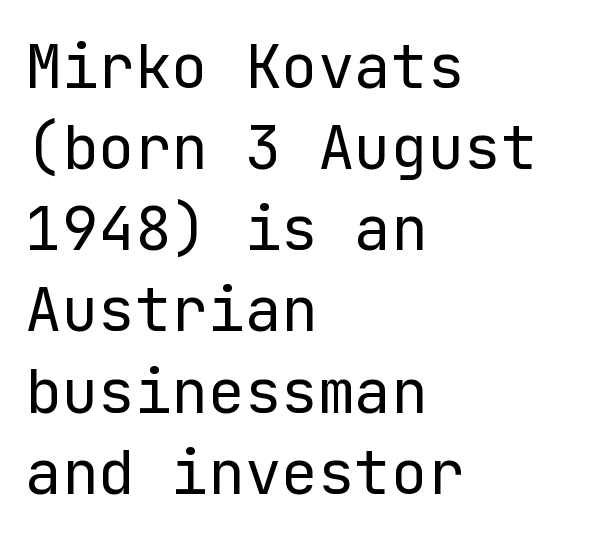
{"serif": "no", "italic": "no", "bold": "no", "weight": "regular", "width": "normal", "stroke_contrast": "low", "x_height": "medium", "underline": "no", "align": "left", "line_spacing": "normal", "line_spacing_ratio": 1.33, "letter_spacing": "normal", "letter_spacing_em": 0.0, "glyph_px": 61}
